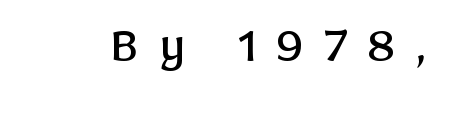
Q: Is the text bold? A: No.
Q: Is the text italic (slanted)? A: No, it is upright.
Q: Is the typeface a serif or a sans-serif typeface? A: Sans-serif.
Q: Is the text underlined? A: No.
Q: Is the spacing between letters normal or unusually wide? A: Unusually wide.
Q: Width (condensed, normal, or wide)? A: Normal.
Q: Stroke contrast? A: Low.
Q: x-height? A: Medium.
Q: Monospaced? A: No.
